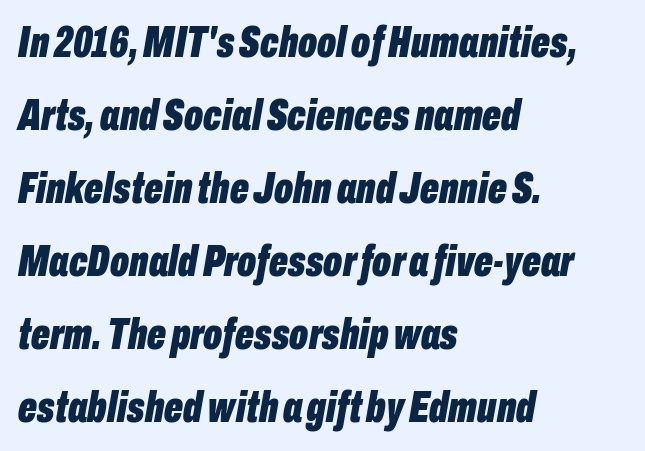
The image shows 44 px bold, condensed type, italic (leaning right); set left-aligned, normal line spacing (1.66x), normal letter spacing, not underlined; low stroke contrast and a medium x-height.
